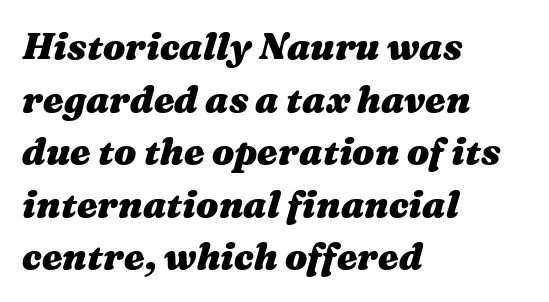
Q: Is the text bold? A: Yes.
Q: Is the text italic (slanted)? A: Yes, it leans right by about 16 degrees.
Q: Is the text underlined? A: No.
Q: How is the paragraph aligned? A: Left-aligned.
Q: Is the spacing between letters normal or unusually wide? A: Normal.
Q: Is the spacing between lines tight, normal or loose? A: Normal.
Q: Width (condensed, normal, or wide)? A: Wide.
Q: Stroke contrast? A: Medium.
Q: x-height? A: Medium.
Q: Monospaced? A: No.
